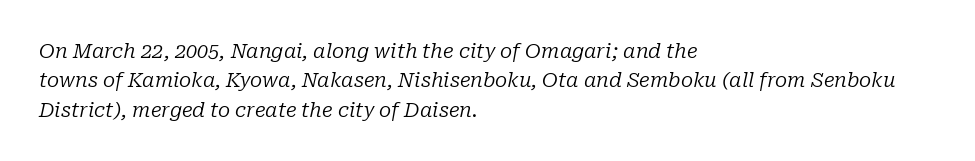
{"italic": "yes", "lean": "right", "slant_degrees": 10, "bold": "no", "underline": "no", "align": "left", "line_spacing": "normal", "line_spacing_ratio": 1.47, "letter_spacing": "normal", "letter_spacing_em": 0.0, "glyph_px": 20}
